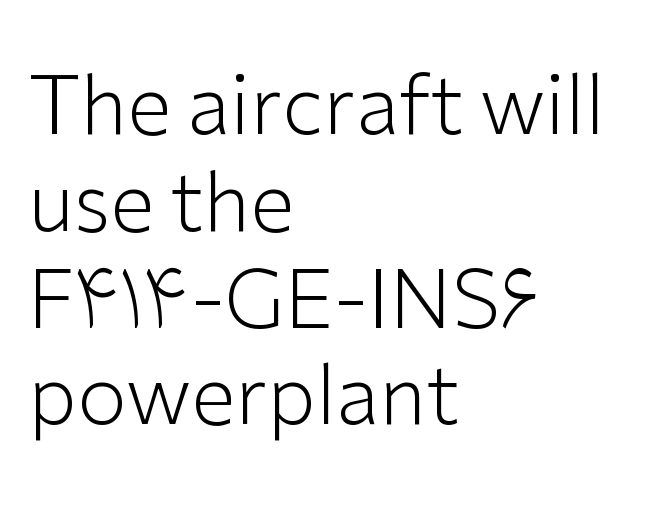
Q: Is the text bold? A: No.
Q: Is the text italic (slanted)? A: No, it is upright.
Q: Is the typeface a serif or a sans-serif typeface? A: Sans-serif.
Q: Is the text underlined? A: No.
Q: How is the paragraph aligned? A: Left-aligned.
Q: Is the spacing between letters normal or unusually wide? A: Normal.
Q: Width (condensed, normal, or wide)? A: Normal.
Q: Stroke contrast? A: Low.
Q: x-height? A: Medium.
Q: Monospaced? A: No.
